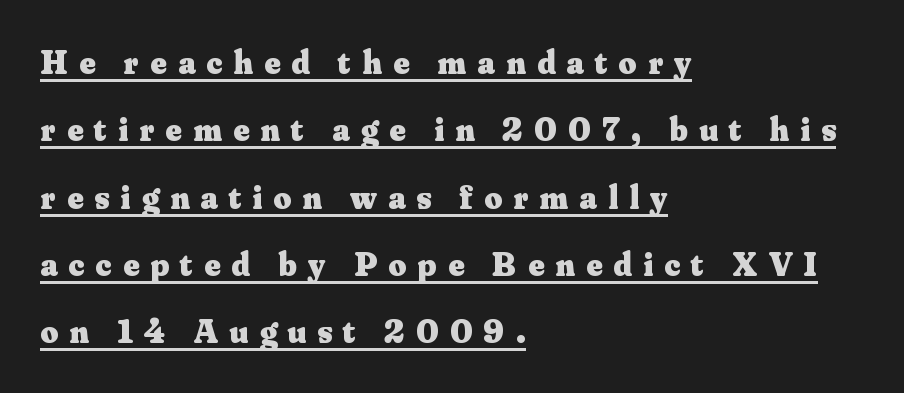
The image shows 34 px heavy serif type, upright; set left-aligned, loose line spacing (1.98x), unusually wide letter spacing (+0.33 em), underlined; medium stroke contrast and a small x-height.
